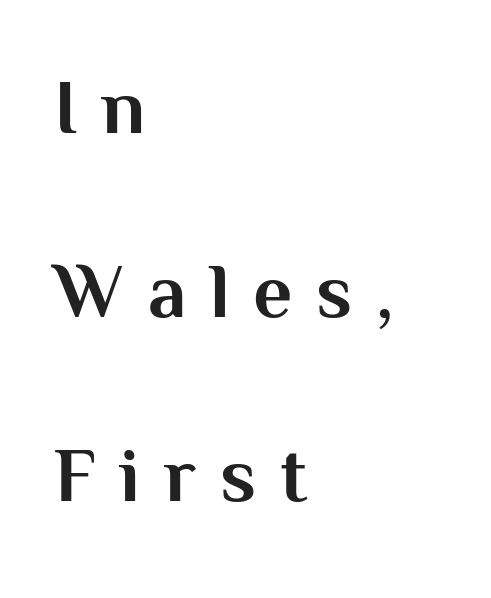
{"serif": "no", "italic": "no", "bold": "yes", "weight": "bold", "width": "normal", "stroke_contrast": "medium", "x_height": "medium", "monospaced": "no", "underline": "no", "align": "left", "line_spacing": "loose", "line_spacing_ratio": 2.39, "letter_spacing": "wide", "letter_spacing_em": 0.31, "glyph_px": 77}
